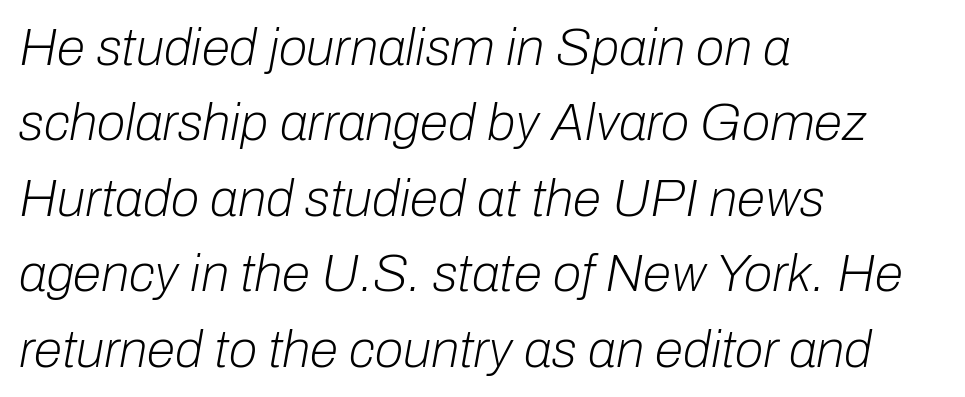
The image shows 52 px light type, italic (leaning right); set left-aligned, normal line spacing (1.45x), normal letter spacing, not underlined; low stroke contrast and a medium x-height.
